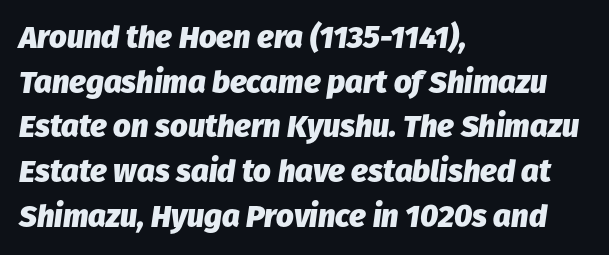
The image shows 31 px heavy type, italic (leaning right); set left-aligned, normal line spacing (1.44x), normal letter spacing, not underlined; low stroke contrast and a medium x-height.
